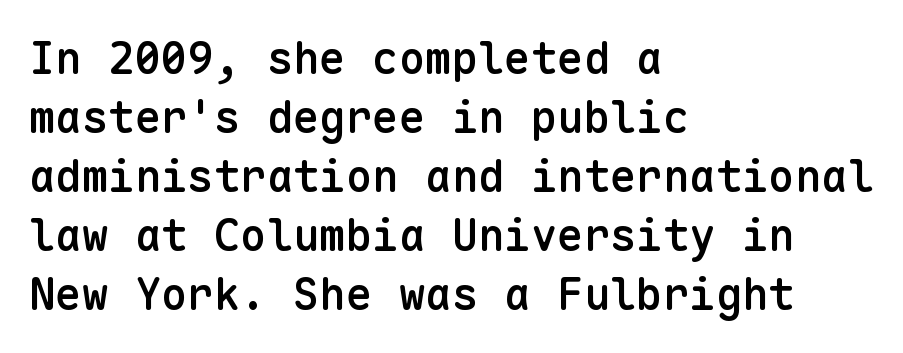
{"serif": "no", "italic": "no", "bold": "semi", "weight": "semibold", "width": "normal", "stroke_contrast": "low", "x_height": "medium", "monospaced": "yes", "underline": "no", "align": "left", "line_spacing": "normal", "line_spacing_ratio": 1.34, "letter_spacing": "normal", "letter_spacing_em": 0.0, "glyph_px": 44}
